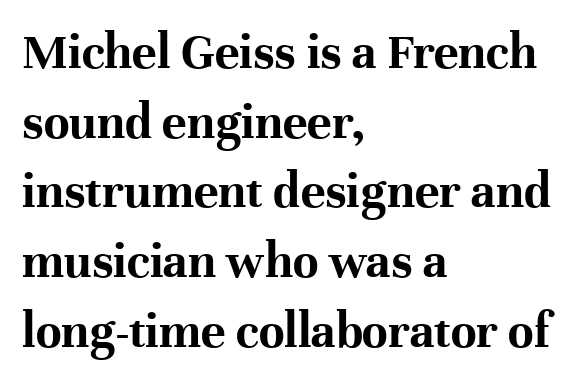
The rendering uses a bold face; every stroke is thick and dark. Students, observe: this is what conventionally led text looks like. Only glyphs here, with clear space below each row. The font's upright variant was chosen for this text. The letters advance in unequal steps, a hallmark of proportional type. Teacher's note: observe the even left margin — that is flush-left alignment.
